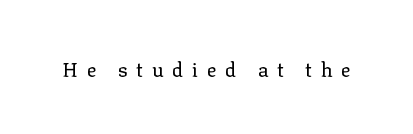
Nothing heavy about these letters — not bold at all. It's the straight-up-and-down kind of type. Nobody drew a line under any word here. The face used here is rendered with a markedly widened letterfit.
